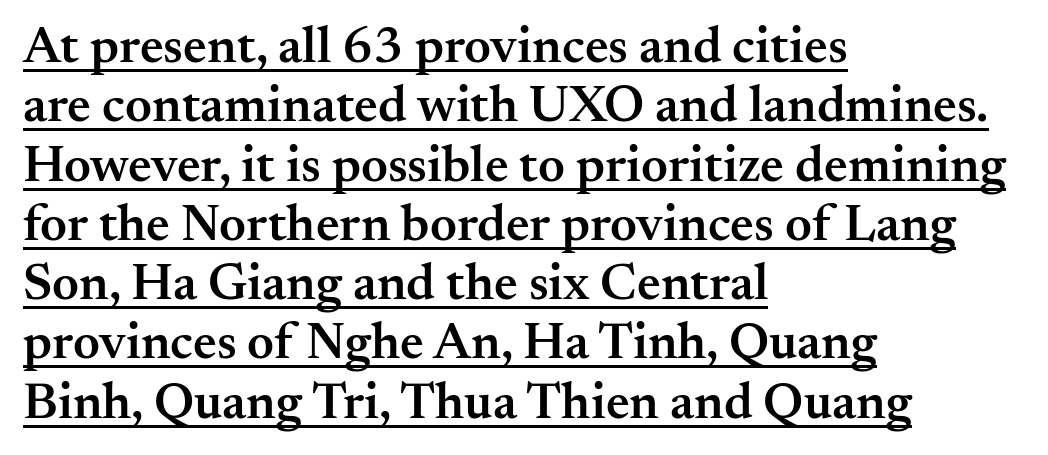
{"serif": "yes", "italic": "no", "bold": "semi", "weight": "semibold", "width": "normal", "stroke_contrast": "medium", "x_height": "small", "monospaced": "no", "underline": "yes", "align": "left", "line_spacing": "tight", "line_spacing_ratio": 1.14, "letter_spacing": "normal", "letter_spacing_em": 0.0, "glyph_px": 52}
